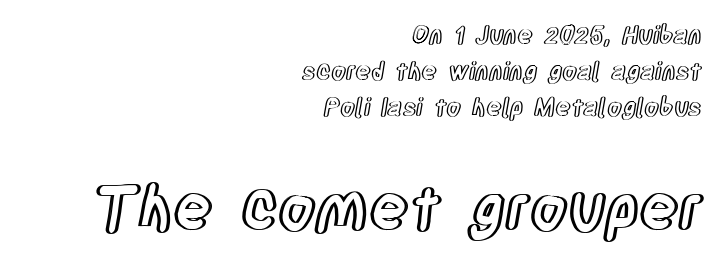
One-word summary of the alignment: right. This rendering features lettering with no underline. Vertically, the passage feels balanced, rows spaced as you'd expect. Tracking here is standard; glyphs follow each other at the usual distance. The lower block of text is set noticeably larger than the block above it.
